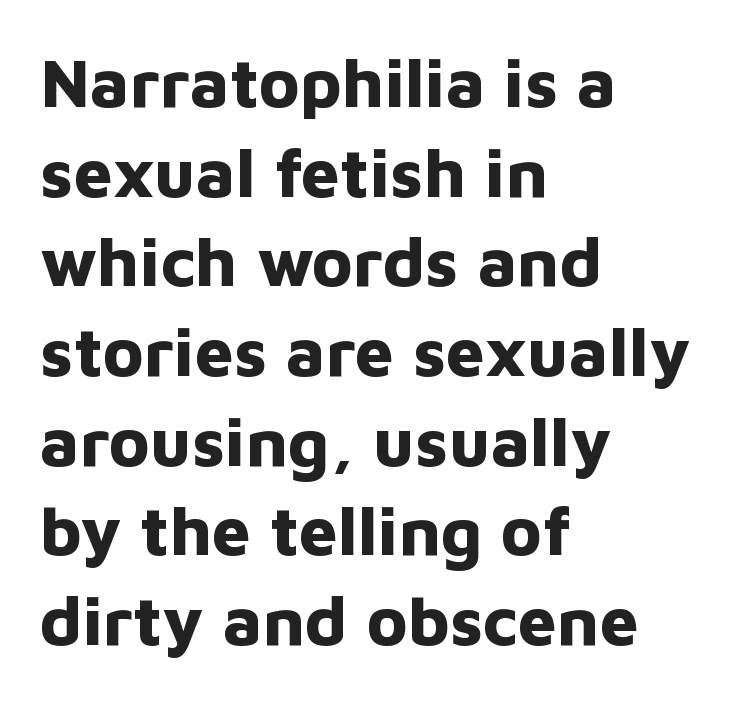
Standard letterfit; no display-style spreading of the glyphs. The font's upright variant was chosen for this text. Lines of text with bare space underneath. Bold? Absolutely — the strokes are thick and heavy. To sum up the face: it is a sans, with no serifs.
